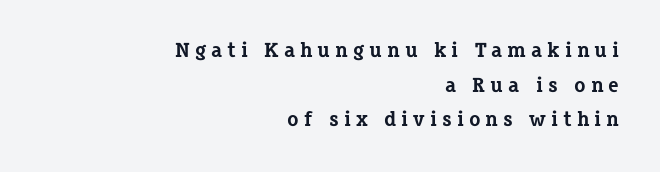
The image shows 21 px bold type, upright; set right-aligned, normal line spacing (1.65x), unusually wide letter spacing (+0.24 em), not underlined.
